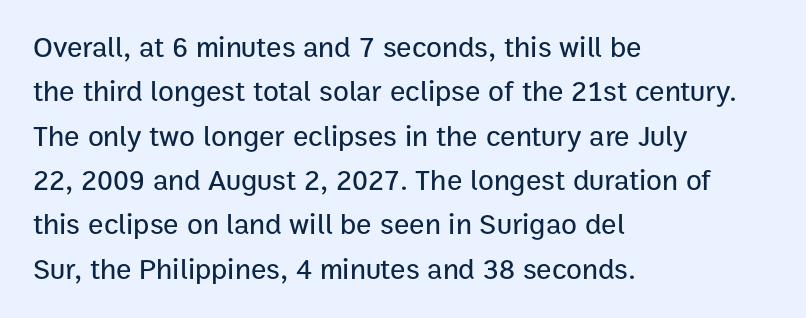
{"serif": "no", "italic": "no", "width": "normal", "stroke_contrast": "low", "x_height": "medium", "monospaced": "no", "underline": "no", "align": "left", "line_spacing": "normal", "line_spacing_ratio": 1.53, "letter_spacing": "normal", "letter_spacing_em": 0.0, "glyph_px": 29}
